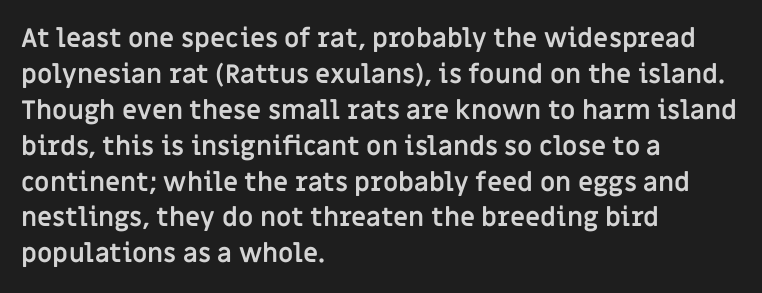
{"italic": "no", "bold": "yes", "underline": "no", "align": "left", "line_spacing": "normal", "line_spacing_ratio": 1.38, "letter_spacing": "normal", "letter_spacing_em": 0.0, "glyph_px": 26}
